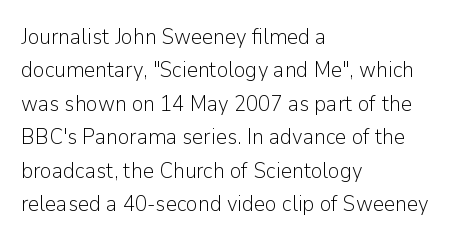
Q: Is the text bold? A: No.
Q: Is the text italic (slanted)? A: No, it is upright.
Q: Is the text underlined? A: No.
Q: How is the paragraph aligned? A: Left-aligned.
Q: Is the spacing between letters normal or unusually wide? A: Normal.
Q: Is the spacing between lines tight, normal or loose? A: Normal.
